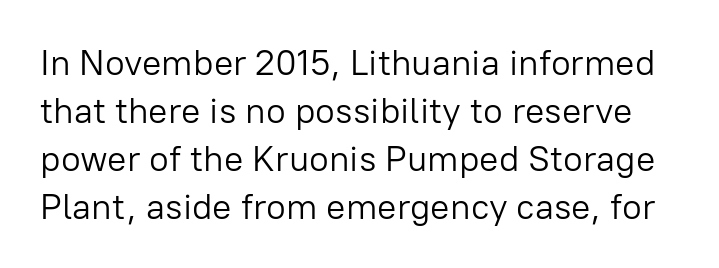
{"serif": "no", "italic": "no", "bold": "no", "weight": "light", "width": "normal", "stroke_contrast": "low", "x_height": "medium", "monospaced": "no", "underline": "no", "line_spacing": "normal", "line_spacing_ratio": 1.33, "letter_spacing": "normal", "letter_spacing_em": 0.0, "glyph_px": 36}
